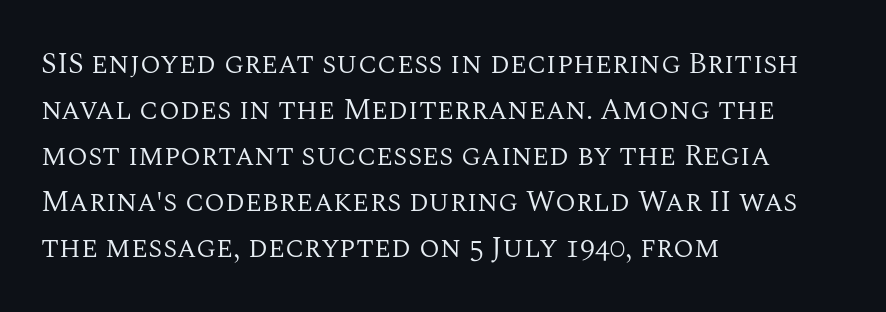
Q: Is the text bold? A: No.
Q: Is the text italic (slanted)? A: No, it is upright.
Q: Is the typeface a serif or a sans-serif typeface? A: Serif.
Q: Is the text underlined? A: No.
Q: How is the paragraph aligned? A: Left-aligned.
Q: Is the spacing between letters normal or unusually wide? A: Normal.
Q: Is the spacing between lines tight, normal or loose? A: Normal.
Q: Width (condensed, normal, or wide)? A: Normal.
Q: Stroke contrast? A: Medium.
Q: x-height? A: Large.
Q: Monospaced? A: No.
